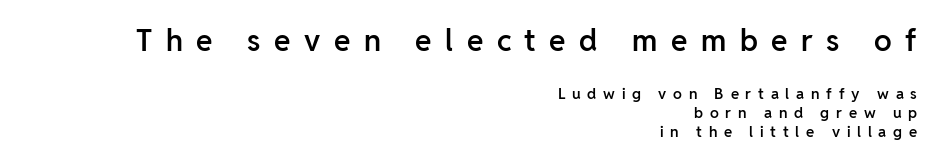
The image shows 30 px semibold sans-serif type, upright; set right-aligned, normal line spacing (1.29x), unusually wide letter spacing (+0.45 em), not underlined; the first (top) block is 2.0x larger; low stroke contrast and a medium x-height.
